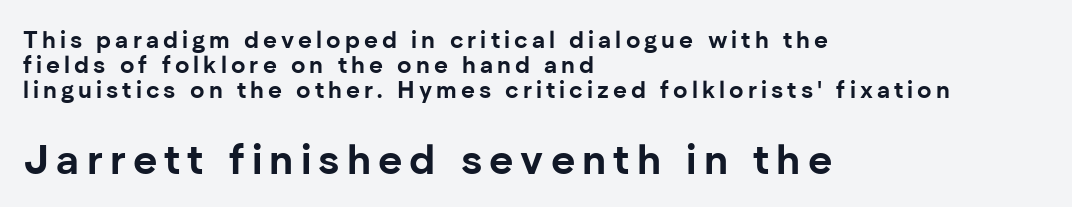
Observe the absence of serifs on each vertical stroke in this sample. The passage shown begins with its smaller block and ends with its larger one. The face used here is proportionally spaced, like ordinary book or web type. Which margin do the lines hug? The left one — the right edge is uneven.
